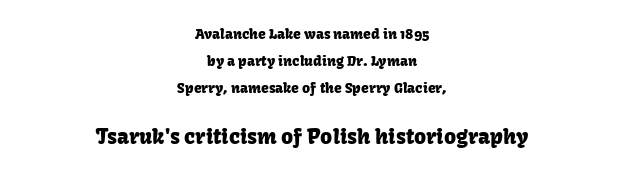
Posture: upright roman. Just letters on the line, the space beneath them empty. Interline gaps are noticeably wide in this sample. Where is the straight margin? There isn't one; the lines are centered. In terms of letterspacing, this is plain default setting. Is the lower block the larger one? Yes — the lower block carries the bigger type.
